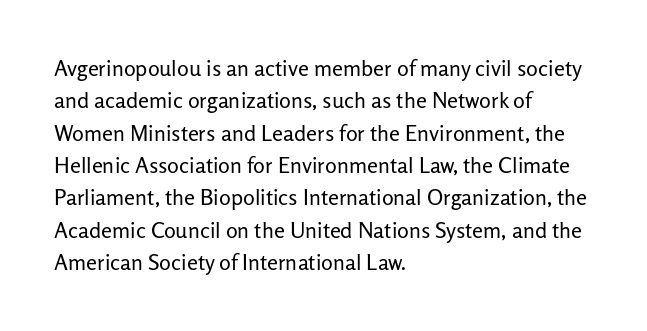
Q: Is the text bold? A: No.
Q: Is the text italic (slanted)? A: No, it is upright.
Q: Is the text underlined? A: No.
Q: How is the paragraph aligned? A: Left-aligned.
Q: Is the spacing between letters normal or unusually wide? A: Normal.
Q: Is the spacing between lines tight, normal or loose? A: Normal.
